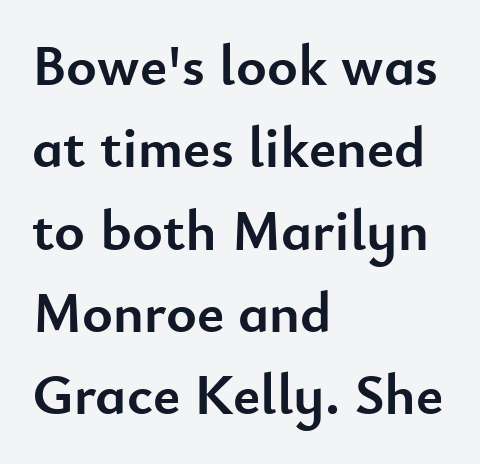
The image shows 58 px semibold sans-serif type, upright; set left-aligned, normal line spacing (1.42x), normal letter spacing, not underlined; low stroke contrast and a small x-height.
